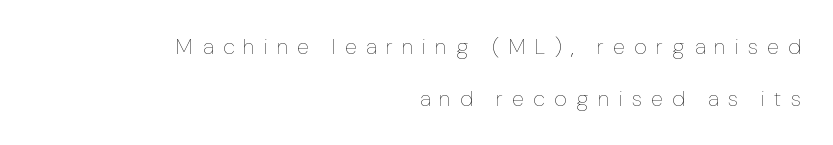
{"italic": "no", "bold": "no", "underline": "no", "align": "right", "line_spacing": "loose", "line_spacing_ratio": 2.36, "letter_spacing": "wide", "letter_spacing_em": 0.42, "glyph_px": 22}
